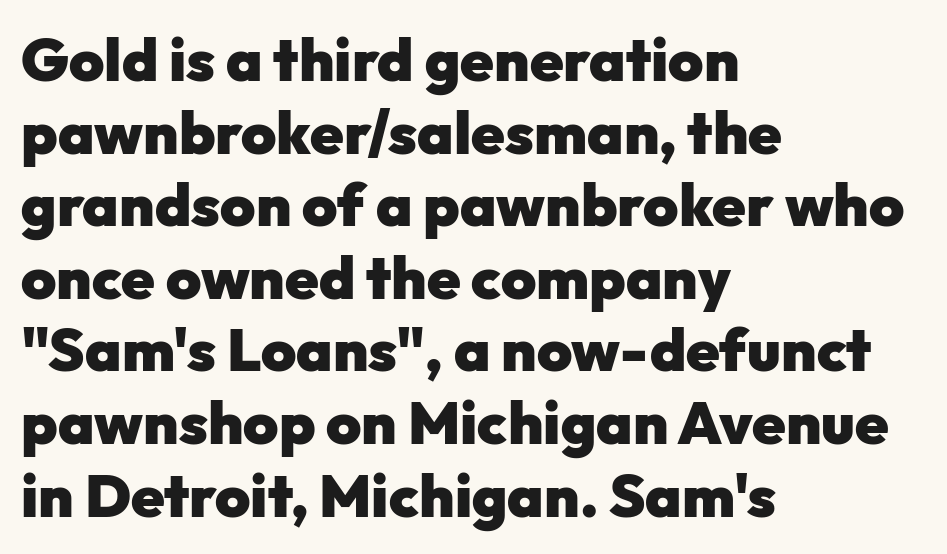
The image shows 60 px heavy sans-serif type, upright; set left-aligned, line spacing 1.21x, normal letter spacing, not underlined; low stroke contrast and a medium x-height.
